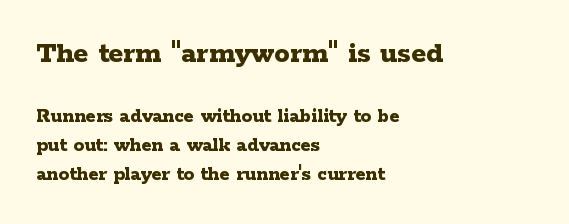
Compare the two chunks: the upper has the greater cap height. In terms of posture, this sample is upright. How are the letters spaced? Ordinarily, with no added tracking. The glyphs in this specimen are seriffed. The letters are bold, with thick, heavy strokes. Each row of text sits above clean, open space.
